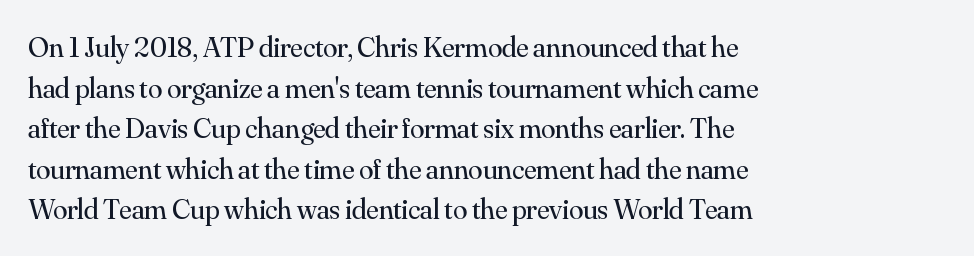
{"serif": "yes", "italic": "no", "bold": "no", "weight": "regular", "width": "normal", "stroke_contrast": "medium", "x_height": "small", "monospaced": "no", "underline": "no", "align": "left", "line_spacing": "normal", "line_spacing_ratio": 1.4, "letter_spacing": "normal", "letter_spacing_em": 0.0, "glyph_px": 29}
